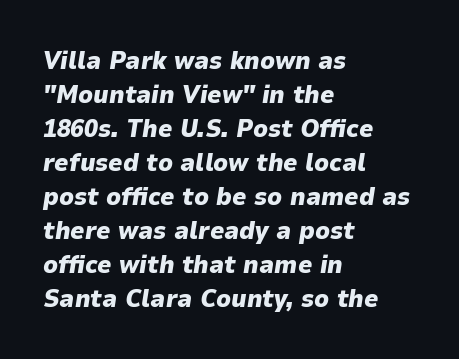
Quick note: underline off. Typographic density is high because the face is bold. The font's italic variant was chosen for this text. In terms of leading, this rendering sits right in the middle.
